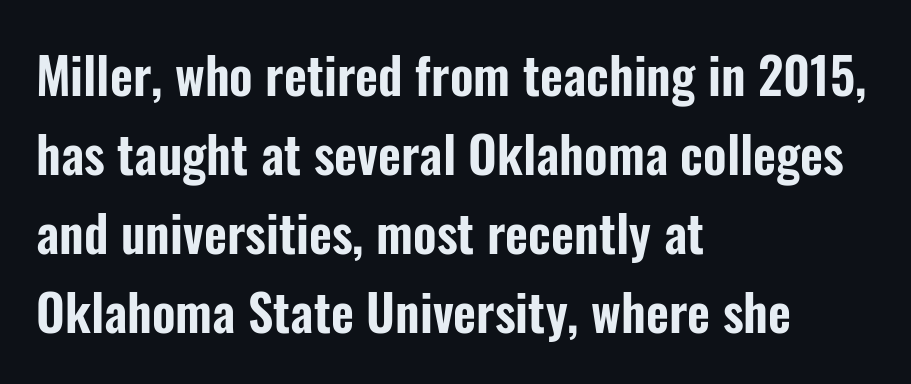
{"serif": "no", "italic": "no", "width": "condensed", "stroke_contrast": "low", "x_height": "medium", "monospaced": "no", "underline": "no", "align": "left", "line_spacing": "normal", "line_spacing_ratio": 1.58, "letter_spacing": "normal", "letter_spacing_em": 0.0, "glyph_px": 50}
